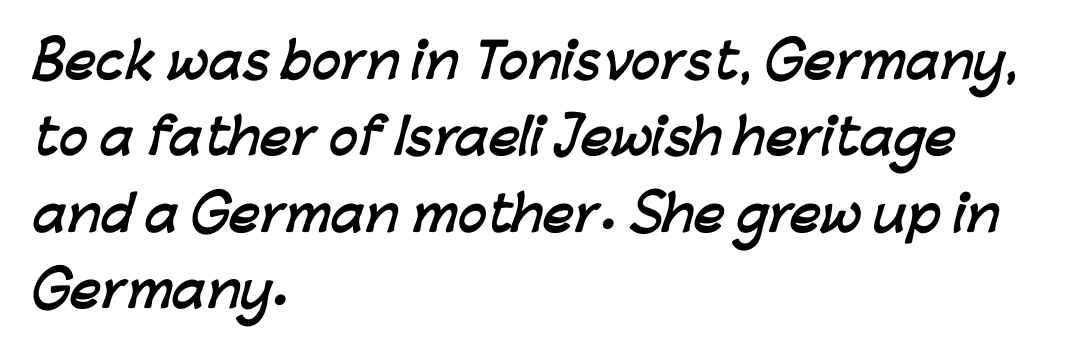
{"serif": "no", "bold": "yes", "weight": "semibold", "width": "normal", "stroke_contrast": "low", "x_height": "medium", "monospaced": "no", "underline": "no", "align": "left", "line_spacing": "normal", "line_spacing_ratio": 1.59, "letter_spacing": "normal", "letter_spacing_em": 0.0, "glyph_px": 48}
